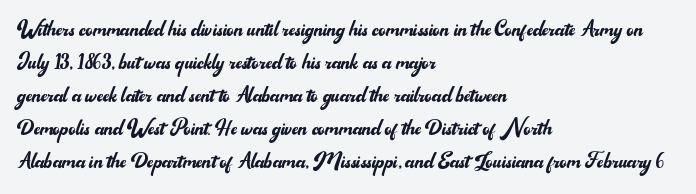
Q: Is the text bold? A: No.
Q: Is the text italic (slanted)? A: Yes.
Q: Is the text underlined? A: No.
Q: How is the paragraph aligned? A: Left-aligned.
Q: Is the spacing between letters normal or unusually wide? A: Normal.
